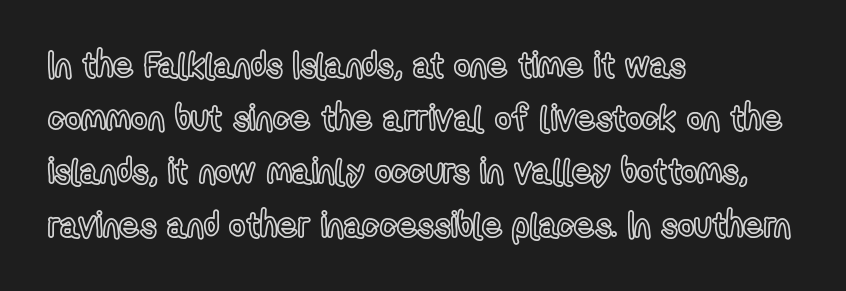
No extra tracking has been applied to these lines. The letters advance in unequal steps, a hallmark of proportional type. Alignment: flush left. Lines of text with bare space underneath. Italic? Not at all — the glyphs are vertical. Does the leading feel generous? No, just average.
